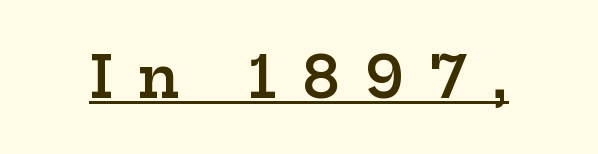
Q: Is the text bold? A: Semi-bold.
Q: Is the text italic (slanted)? A: No, it is upright.
Q: Is the typeface a serif or a sans-serif typeface? A: Serif.
Q: Is the text underlined? A: Yes.
Q: Is the spacing between letters normal or unusually wide? A: Unusually wide.
Q: Width (condensed, normal, or wide)? A: Wide.
Q: Stroke contrast? A: Low.
Q: x-height? A: Medium.
Q: Monospaced? A: No.
